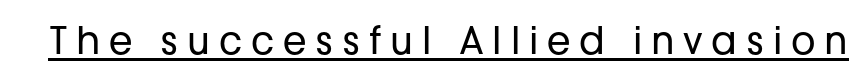
{"serif": "no", "italic": "no", "bold": "no", "weight": "regular", "width": "normal", "stroke_contrast": "low", "x_height": "medium", "monospaced": "no", "underline": "yes", "letter_spacing": "wide", "letter_spacing_em": 0.23, "glyph_px": 38}
